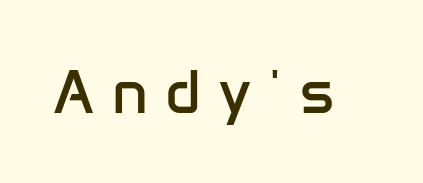
Q: Is the text bold? A: No.
Q: Is the text italic (slanted)? A: No, it is upright.
Q: Is the typeface a serif or a sans-serif typeface? A: Sans-serif.
Q: Is the text underlined? A: No.
Q: Is the spacing between letters normal or unusually wide? A: Unusually wide.
Q: Width (condensed, normal, or wide)? A: Normal.
Q: Stroke contrast? A: Low.
Q: x-height? A: Medium.
Q: Monospaced? A: No.
